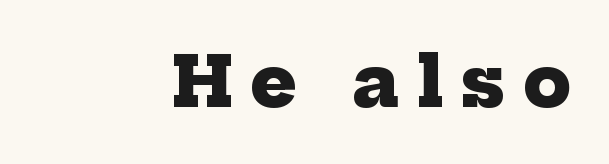
The image shows 69 px heavy serif type; set right-aligned, unusually wide letter spacing (+0.26 em), not underlined; low stroke contrast and a medium x-height.
